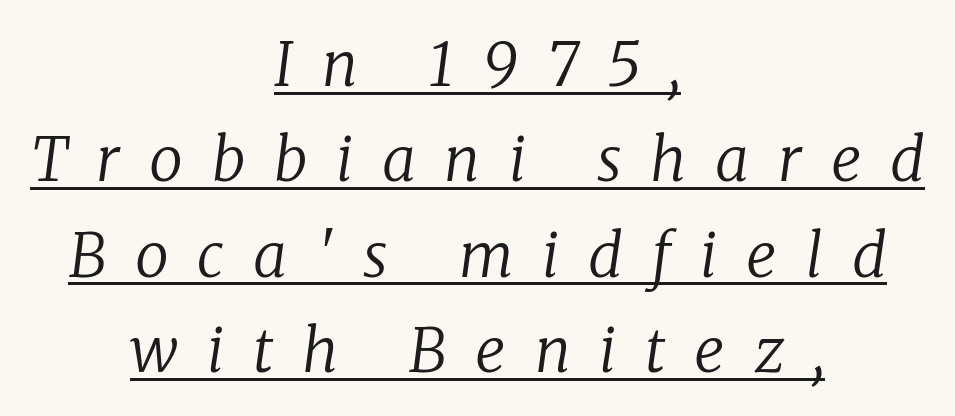
Q: Is the text bold? A: No.
Q: Is the text italic (slanted)? A: Yes, it leans right by about 8 degrees.
Q: Is the typeface a serif or a sans-serif typeface? A: Serif.
Q: Is the text underlined? A: Yes.
Q: How is the paragraph aligned? A: Centered.
Q: Is the spacing between letters normal or unusually wide? A: Unusually wide.
Q: Is the spacing between lines tight, normal or loose? A: Normal.
Q: Width (condensed, normal, or wide)? A: Normal.
Q: Stroke contrast? A: Low.
Q: x-height? A: Medium.
Q: Monospaced? A: No.
